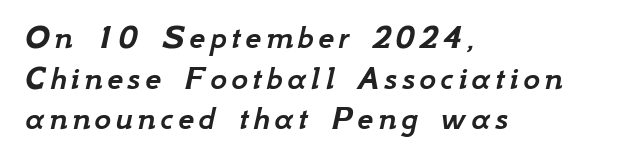
Varying glyph widths throughout — classic text-font behaviour. The specimen omits any rule beneath the text block's lines. Italic: yes, the glyphs are oblique. Leading is clearly below the norm, producing a dense column. This sample is left-justified, so line endings fall wherever the words run out.
